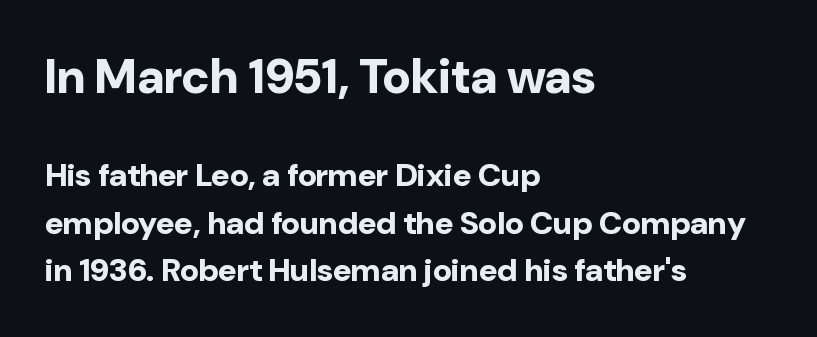
The image shows 48 px bold sans-serif type, upright; set left-aligned, normal line spacing (1.48x), normal letter spacing, not underlined; the first (top) block is 1.5x larger; low stroke contrast and a medium x-height.
